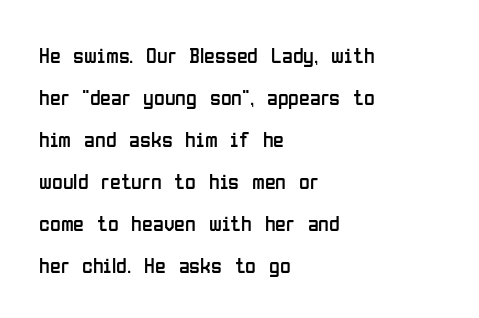
Q: Is the text bold? A: No.
Q: Is the text italic (slanted)? A: No, it is upright.
Q: Is the text underlined? A: No.
Q: How is the paragraph aligned? A: Left-aligned.
Q: Is the spacing between letters normal or unusually wide? A: Normal.
Q: Is the spacing between lines tight, normal or loose? A: Loose.
